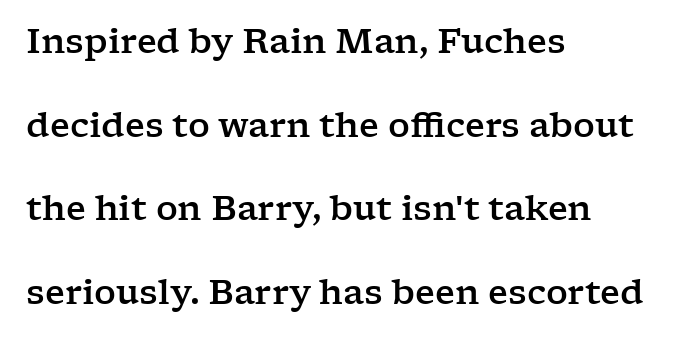
Q: Is the text italic (slanted)? A: No, it is upright.
Q: Is the typeface a serif or a sans-serif typeface? A: Serif.
Q: Is the text underlined? A: No.
Q: How is the paragraph aligned? A: Left-aligned.
Q: Is the spacing between letters normal or unusually wide? A: Normal.
Q: Is the spacing between lines tight, normal or loose? A: Loose.
Q: Width (condensed, normal, or wide)? A: Wide.
Q: Stroke contrast? A: Low.
Q: x-height? A: Medium.
Q: Monospaced? A: No.
